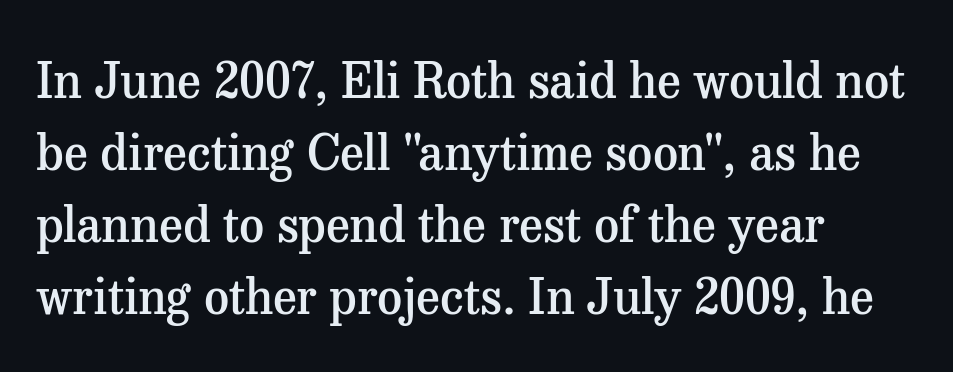
Q: Is the text bold? A: Semi-bold.
Q: Is the text italic (slanted)? A: No, it is upright.
Q: Is the typeface a serif or a sans-serif typeface? A: Serif.
Q: Is the text underlined? A: No.
Q: How is the paragraph aligned? A: Left-aligned.
Q: Is the spacing between letters normal or unusually wide? A: Normal.
Q: Is the spacing between lines tight, normal or loose? A: Normal.
Q: Width (condensed, normal, or wide)? A: Normal.
Q: Stroke contrast? A: Medium.
Q: x-height? A: Medium.
Q: Monospaced? A: No.
